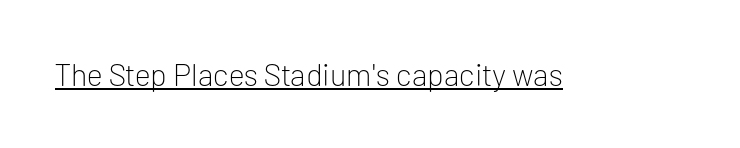
Q: Is the text bold? A: No.
Q: Is the text italic (slanted)? A: No, it is upright.
Q: Is the typeface a serif or a sans-serif typeface? A: Sans-serif.
Q: Is the text underlined? A: Yes.
Q: Is the spacing between letters normal or unusually wide? A: Normal.
Q: Width (condensed, normal, or wide)? A: Normal.
Q: Stroke contrast? A: Low.
Q: x-height? A: Medium.
Q: Monospaced? A: No.
